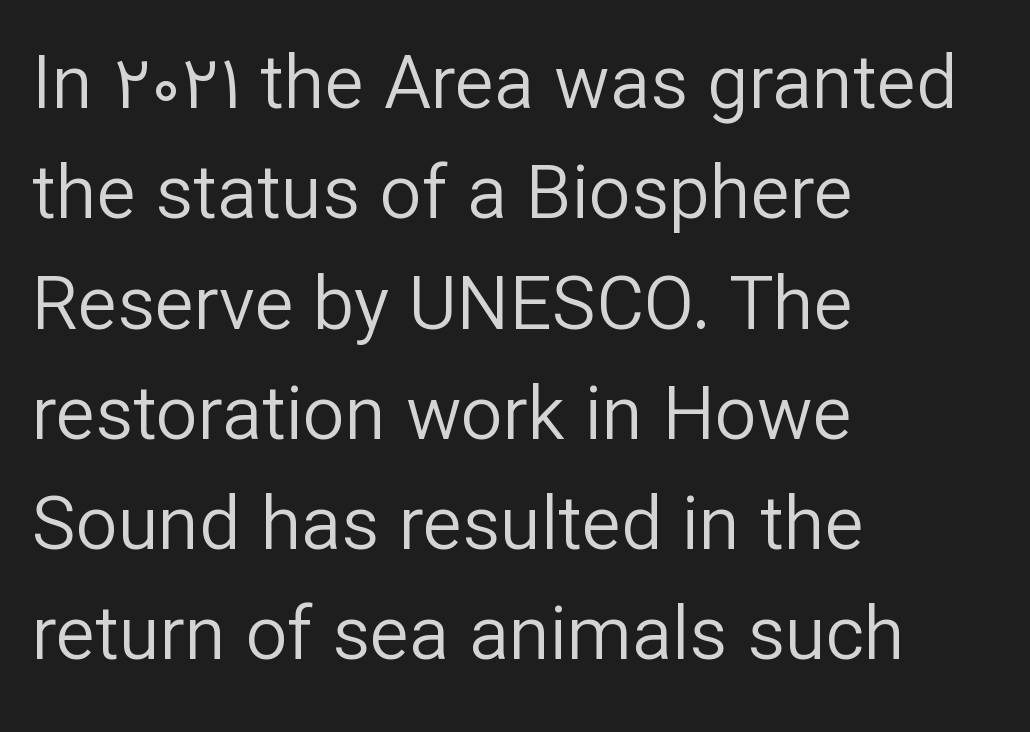
{"serif": "no", "italic": "no", "bold": "no", "weight": "regular", "width": "normal", "stroke_contrast": "low", "x_height": "medium", "monospaced": "no", "underline": "no", "align": "left", "line_spacing": "normal", "line_spacing_ratio": 1.49, "letter_spacing": "normal", "letter_spacing_em": 0.0, "glyph_px": 74}
